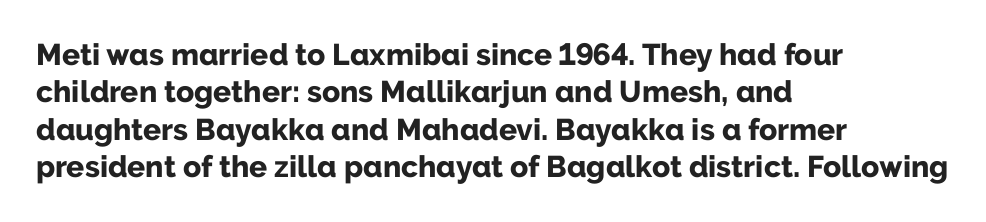
The image shows 30 px bold sans-serif type, upright; set left-aligned, normal line spacing (1.25x), normal letter spacing, not underlined; low stroke contrast and a medium x-height.
